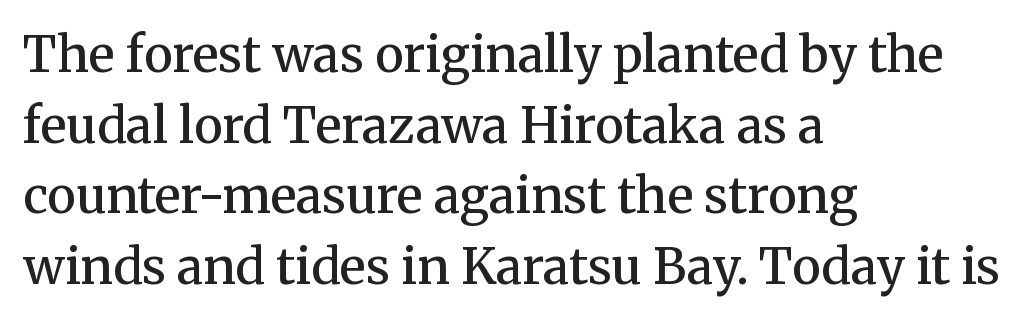
The image shows 49 px semibold serif type, upright; set left-aligned, normal line spacing (1.44x), normal letter spacing, not underlined; medium stroke contrast and a medium x-height.
